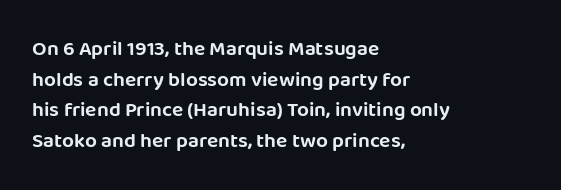
The image shows 21 px text type, upright; set left-aligned, normal line spacing (1.46x), normal letter spacing, not underlined.
